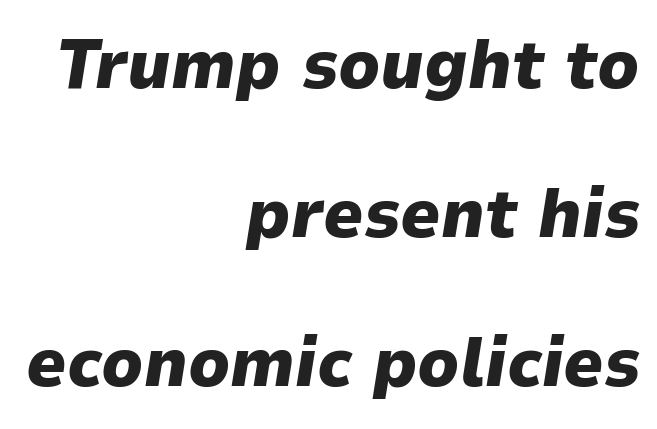
The image shows 70 px heavy type, italic (leaning right); set right-aligned, loose line spacing (2.13x), normal letter spacing, not underlined; low stroke contrast and a medium x-height.
